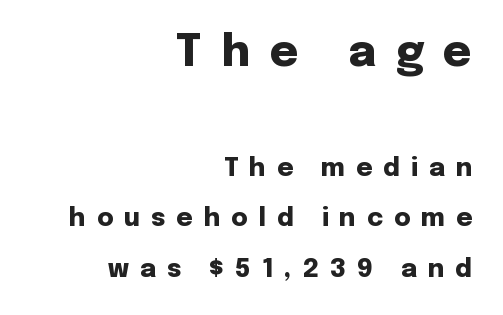
{"serif": "no", "italic": "no", "bold": "yes", "weight": "heavy", "width": "normal", "stroke_contrast": "low", "x_height": "medium", "monospaced": "no", "underline": "no", "align": "right", "line_spacing": "loose", "line_spacing_ratio": 2.03, "letter_spacing": "wide", "letter_spacing_em": 0.44, "larger_block": "first", "size_ratio": 1.76, "glyph_px": 44}
